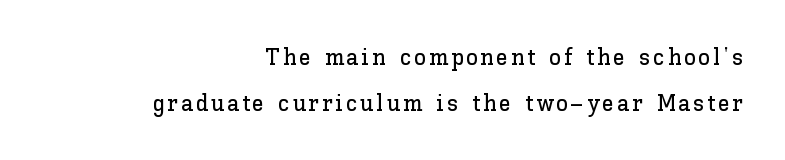
The image shows 24 px text type, upright; set right-aligned, loose line spacing (1.9x), not underlined.
